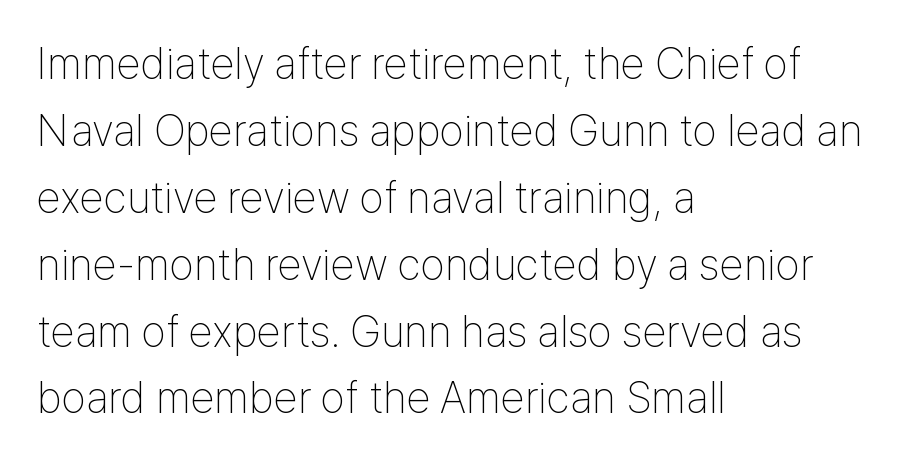
{"serif": "no", "italic": "no", "bold": "no", "weight": "thin", "width": "condensed", "stroke_contrast": "low", "x_height": "medium", "monospaced": "no", "underline": "no", "align": "left", "line_spacing": "normal", "line_spacing_ratio": 1.52, "letter_spacing": "normal", "letter_spacing_em": 0.0, "glyph_px": 44}
